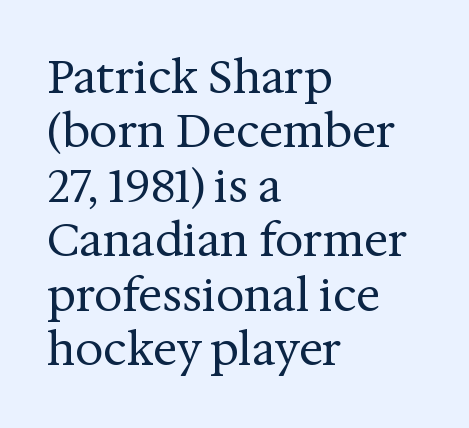
Q: Is the text bold? A: No.
Q: Is the text italic (slanted)? A: No, it is upright.
Q: Is the typeface a serif or a sans-serif typeface? A: Serif.
Q: Is the text underlined? A: No.
Q: How is the paragraph aligned? A: Left-aligned.
Q: Is the spacing between letters normal or unusually wide? A: Normal.
Q: Width (condensed, normal, or wide)? A: Normal.
Q: Stroke contrast? A: Medium.
Q: x-height? A: Medium.
Q: Monospaced? A: No.
